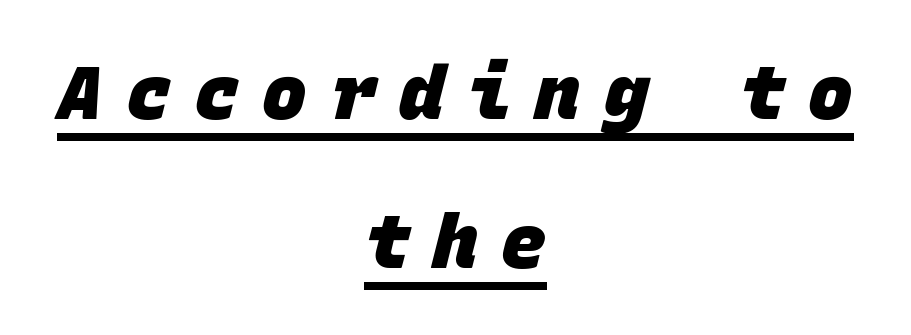
The image shows 75 px heavy sans-serif type, monospaced; set centered, loose line spacing (1.99x), unusually wide letter spacing (+0.31 em), underlined; low stroke contrast and a large x-height.
